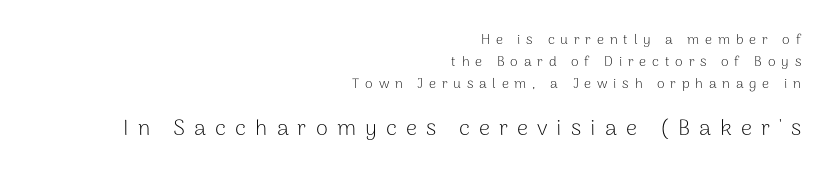
Here the second block reads like a headline and the first like body copy. You can tell it's not italic because the verticals are truly vertical. The typesetter chose a ragged-left arrangement here. The words here are not underlined.
